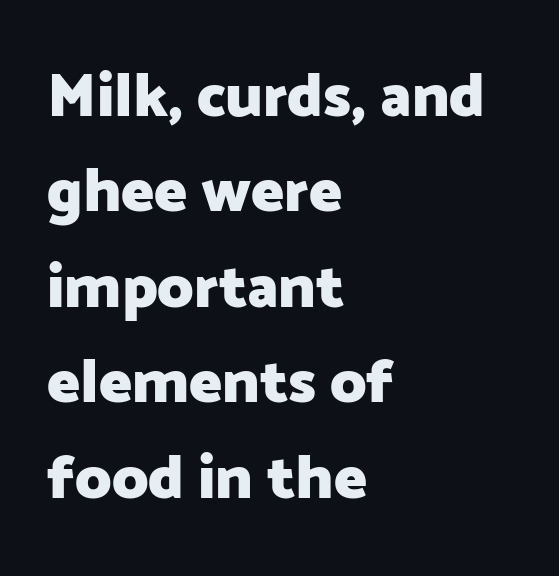
Every character sits straight up, as roman type does. Examine the stroke ends and you'll find no serifs. This is heavy type, rendered in bold. The space between consecutive lines is moderate. The face used here is proportionally spaced, like ordinary book or web type.
